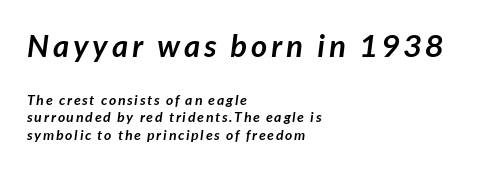
The image shows 31 px semibold sans-serif type; set left-aligned, normal line spacing (1.26x), not underlined; the first (top) block is 2.21x larger; low stroke contrast and a medium x-height.
